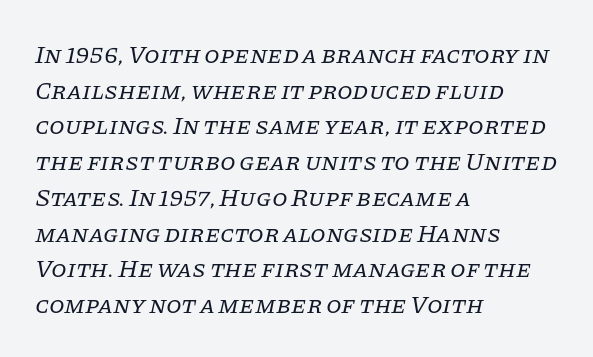
The image shows 25 px text type, italic (leaning right); set left-aligned, normal line spacing (1.43x), normal letter spacing, not underlined.
